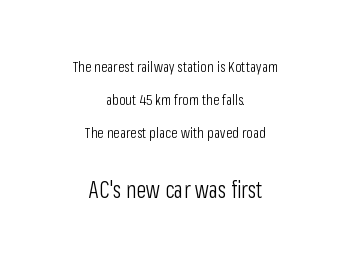
Q: Is the text bold? A: No.
Q: Is the text italic (slanted)? A: No, it is upright.
Q: Is the text underlined? A: No.
Q: How is the paragraph aligned? A: Centered.
Q: Is the spacing between letters normal or unusually wide? A: Normal.
Q: Is the spacing between lines tight, normal or loose? A: Loose.
Q: Which block of text is set in a larger size, the first (top) or the second (bottom)? A: The second (bottom) one.
